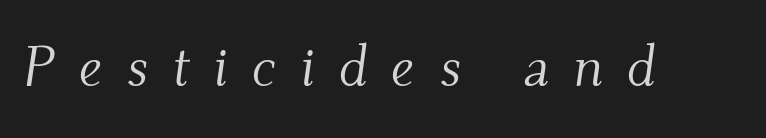
{"serif": "yes", "italic": "yes", "lean": "right", "slant_degrees": 9, "bold": "no", "weight": "light", "width": "normal", "stroke_contrast": "medium", "x_height": "small", "monospaced": "no", "underline": "no", "letter_spacing": "wide", "letter_spacing_em": 0.42, "glyph_px": 57}
